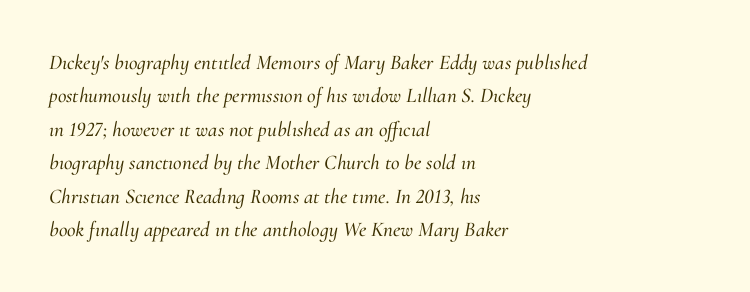
Does extra space separate the letters? No, they use regular spacing. This sample keeps an unexceptional amount of space between lines. The baseline area is clear. These lines stack with their left ends in a neat column.
